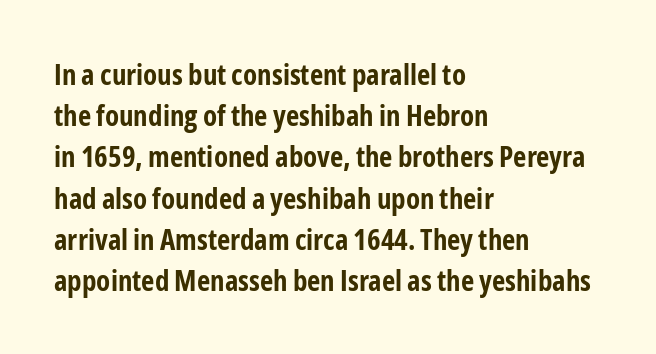
The image shows 29 px bold, condensed sans-serif type, upright; set left-aligned, normal line spacing (1.42x), normal letter spacing, not underlined; low stroke contrast and a medium x-height.
